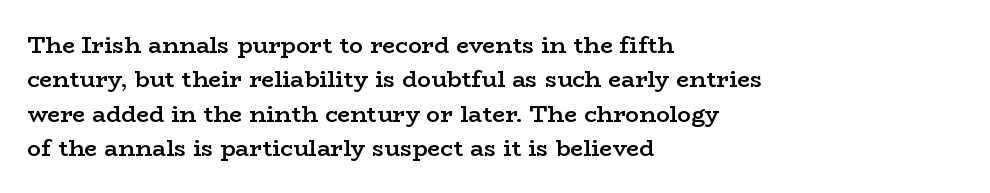
Q: Is the text bold? A: Semi-bold.
Q: Is the text italic (slanted)? A: No, it is upright.
Q: Is the text underlined? A: No.
Q: How is the paragraph aligned? A: Left-aligned.
Q: Is the spacing between letters normal or unusually wide? A: Normal.
Q: Is the spacing between lines tight, normal or loose? A: Normal.
